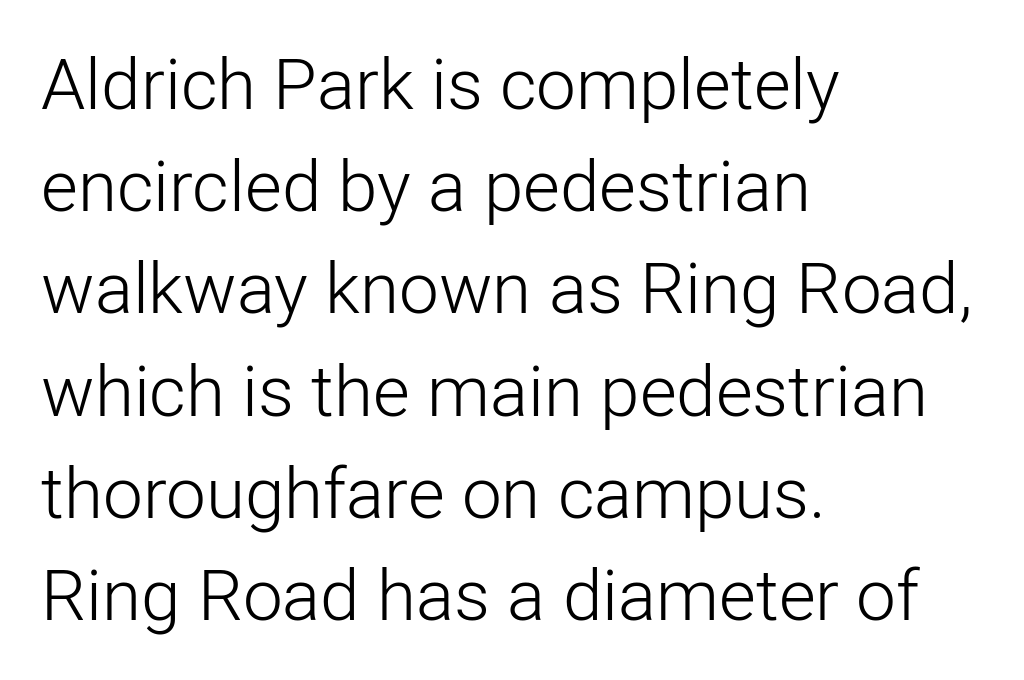
The image shows 71 px light sans-serif type, upright; set left-aligned, normal line spacing (1.44x), normal letter spacing, not underlined; low stroke contrast and a medium x-height.
